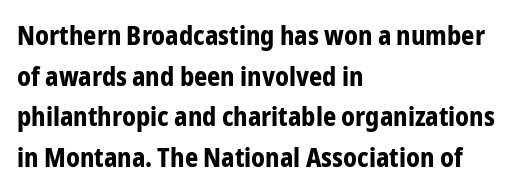
Students, note that the glyphs here touch the page at normal intervals. Lines of text with bare space underneath. Short and long lines alike share a common starting point at left. The font's upright variant was chosen for this text.
